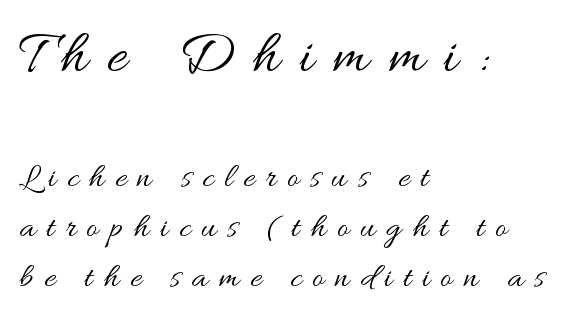
Q: Is the text bold? A: No.
Q: Is the text italic (slanted)? A: Yes.
Q: Is the text underlined? A: No.
Q: How is the paragraph aligned? A: Left-aligned.
Q: Is the spacing between letters normal or unusually wide? A: Unusually wide.
Q: Is the spacing between lines tight, normal or loose? A: Normal.
Q: Which block of text is set in a larger size, the first (top) or the second (bottom)? A: The first (top) one.
Q: Width (condensed, normal, or wide)? A: Wide.
Q: Stroke contrast? A: Medium.
Q: x-height? A: Small.
Q: Monospaced? A: No.
